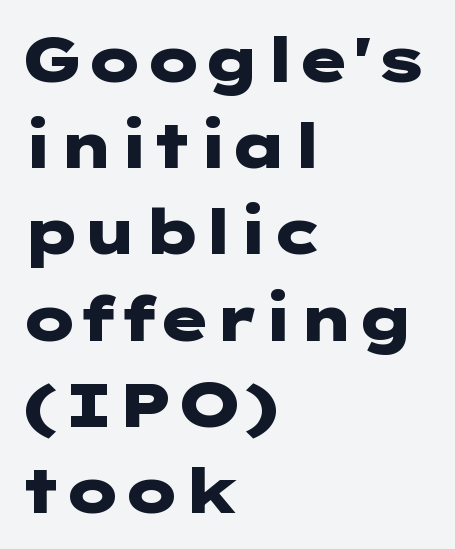
{"serif": "no", "italic": "no", "bold": "yes", "weight": "heavy", "width": "wide", "stroke_contrast": "low", "x_height": "medium", "underline": "no", "align": "left", "line_spacing": "normal", "line_spacing_ratio": 1.39, "letter_spacing": "normal", "letter_spacing_em": 0.0, "glyph_px": 62}
